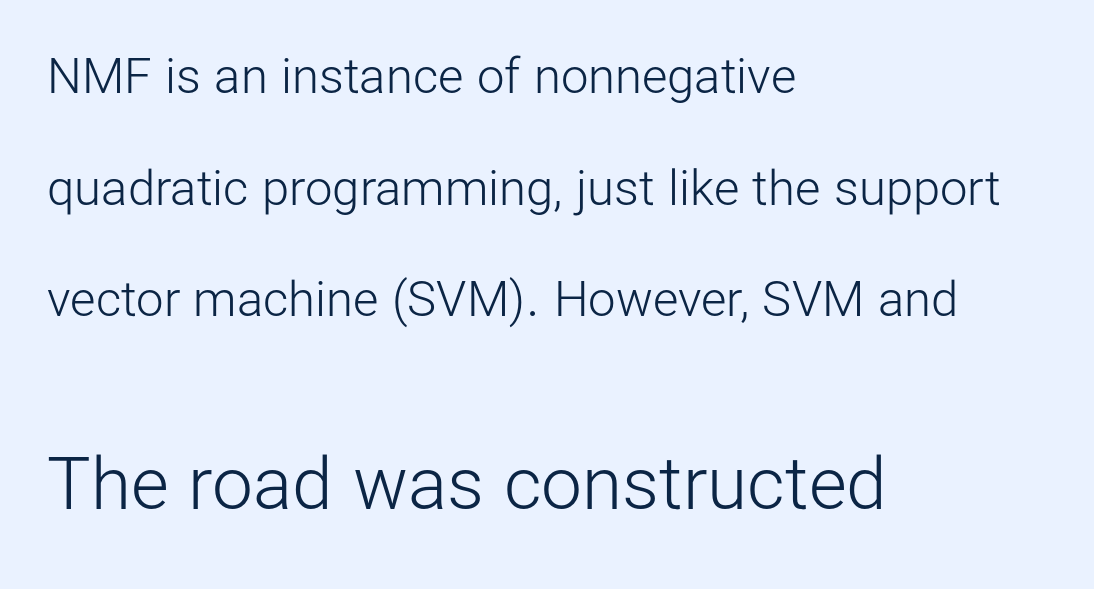
Q: Is the text bold? A: No.
Q: Is the text italic (slanted)? A: No, it is upright.
Q: Is the typeface a serif or a sans-serif typeface? A: Sans-serif.
Q: Is the text underlined? A: No.
Q: How is the paragraph aligned? A: Left-aligned.
Q: Is the spacing between letters normal or unusually wide? A: Normal.
Q: Is the spacing between lines tight, normal or loose? A: Loose.
Q: Which block of text is set in a larger size, the first (top) or the second (bottom)? A: The second (bottom) one.
Q: Width (condensed, normal, or wide)? A: Normal.
Q: Stroke contrast? A: Low.
Q: x-height? A: Medium.
Q: Monospaced? A: No.
